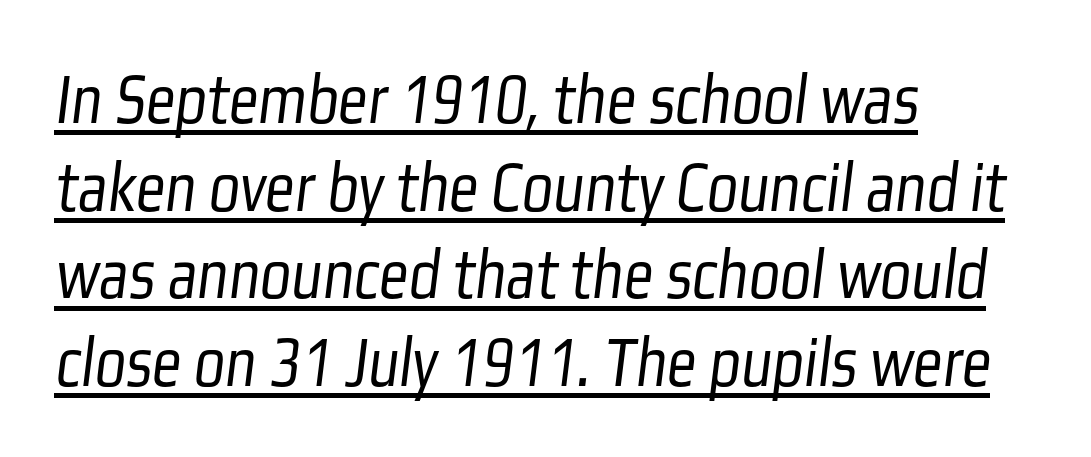
The image shows 73 px light, condensed sans-serif type; set left-aligned, line spacing 1.2x, normal letter spacing, underlined; low stroke contrast and a medium x-height.
